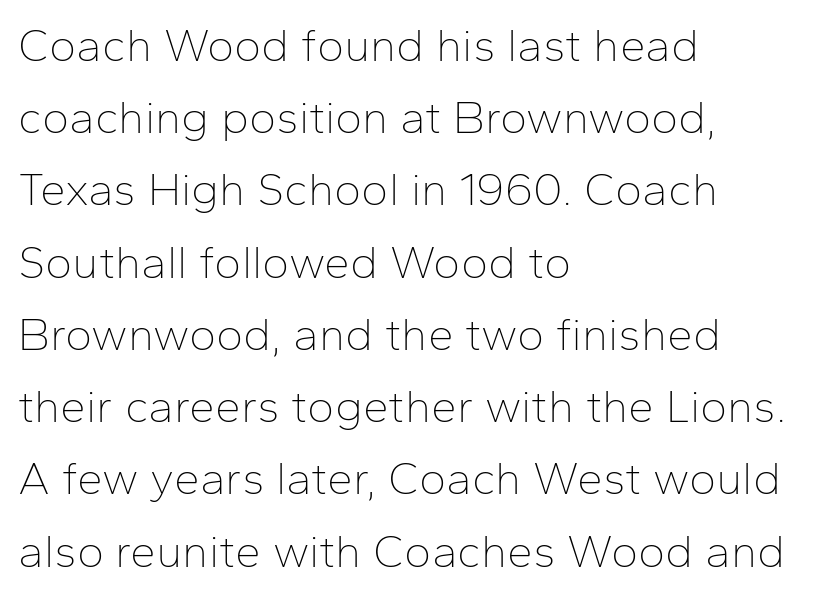
A sans-serif font was chosen for this passage. Type without underlining. Spacing verdict: proportional, widths tailored to each character. The lines sit at an ordinary, default distance from one another. These lines are set flush left with a ragged right edge.
